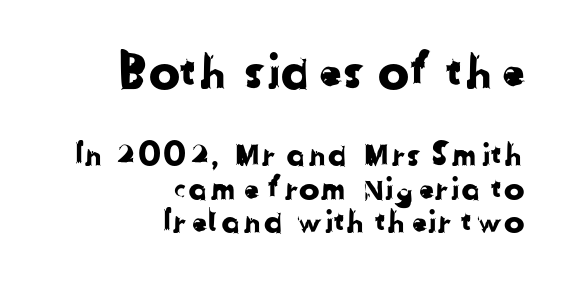
{"serif": "no", "width": "normal", "stroke_contrast": "low", "x_height": "medium", "monospaced": "no", "underline": "no", "align": "right", "line_spacing": "tight", "line_spacing_ratio": 1.09, "letter_spacing": "normal", "letter_spacing_em": 0.0, "larger_block": "first", "size_ratio": 1.52, "glyph_px": 47}
